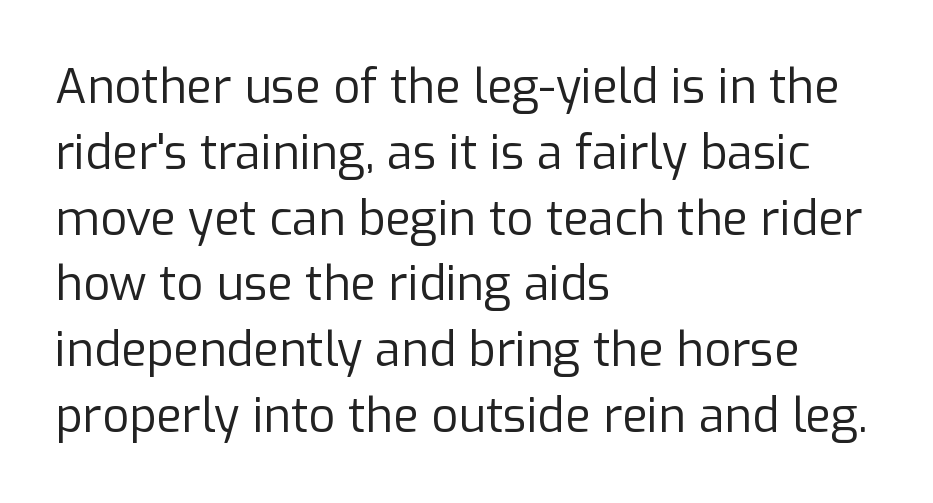
{"serif": "no", "italic": "no", "bold": "no", "weight": "regular", "width": "normal", "stroke_contrast": "low", "x_height": "medium", "monospaced": "no", "underline": "no", "align": "left", "line_spacing": "normal", "line_spacing_ratio": 1.4, "letter_spacing": "normal", "letter_spacing_em": 0.0, "glyph_px": 47}
